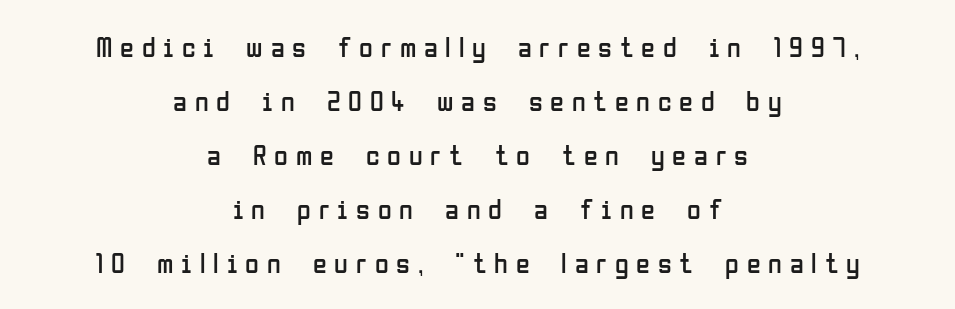
Q: Is the text bold? A: No.
Q: Is the text italic (slanted)? A: No, it is upright.
Q: Is the typeface a serif or a sans-serif typeface? A: Sans-serif.
Q: Is the text underlined? A: No.
Q: How is the paragraph aligned? A: Centered.
Q: Is the spacing between letters normal or unusually wide? A: Unusually wide.
Q: Is the spacing between lines tight, normal or loose? A: Loose.
Q: Width (condensed, normal, or wide)? A: Condensed.
Q: Stroke contrast? A: Low.
Q: x-height? A: Medium.
Q: Monospaced? A: No.
